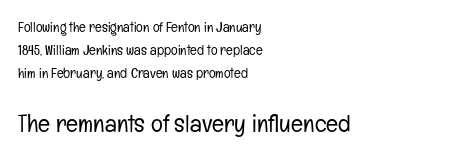
Heaviness? Minimal to ordinary, like unemphasized prose. Is the lower block the larger one? Yes — the lower block carries the bigger type. Nobody drew a line under any word here. Is there much room between lines? A standard amount, neither cramped nor airy. This rendering leaves character spacing at its baseline value. The lettering holds an erect, upright posture throughout.
